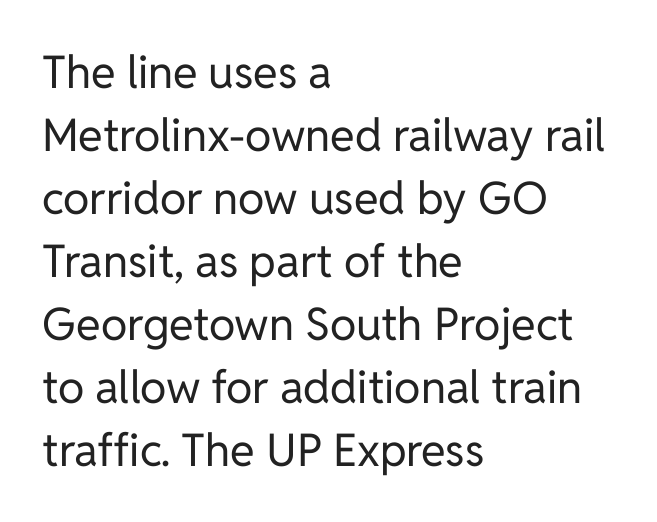
{"serif": "no", "italic": "no", "bold": "no", "weight": "regular", "width": "normal", "stroke_contrast": "low", "x_height": "medium", "monospaced": "no", "underline": "no", "align": "left", "line_spacing": "normal", "line_spacing_ratio": 1.4, "letter_spacing": "normal", "letter_spacing_em": 0.0, "glyph_px": 45}
